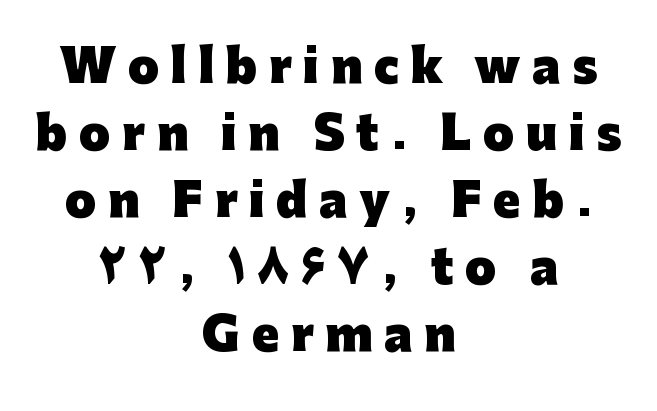
Posture: vertical. Substantial extra tracking has been applied to these lines. Do the characters align in a grid? No, the font is proportional. Unlike a traditional serif, this face leaves its strokes unadorned.
